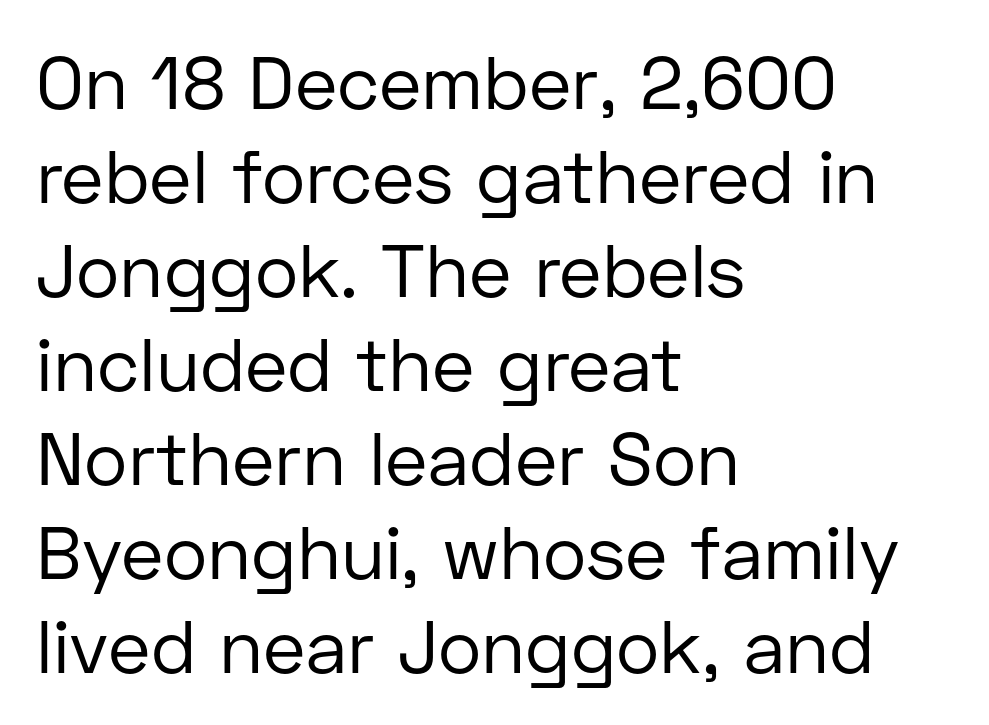
{"serif": "no", "italic": "no", "bold": "no", "weight": "regular", "width": "normal", "stroke_contrast": "low", "x_height": "medium", "monospaced": "no", "underline": "no", "align": "left", "line_spacing": "normal", "line_spacing_ratio": 1.27, "letter_spacing": "normal", "letter_spacing_em": 0.0, "glyph_px": 74}
